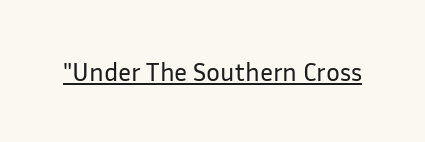
The image shows 26 px text type, upright; set normal letter spacing, underlined.
